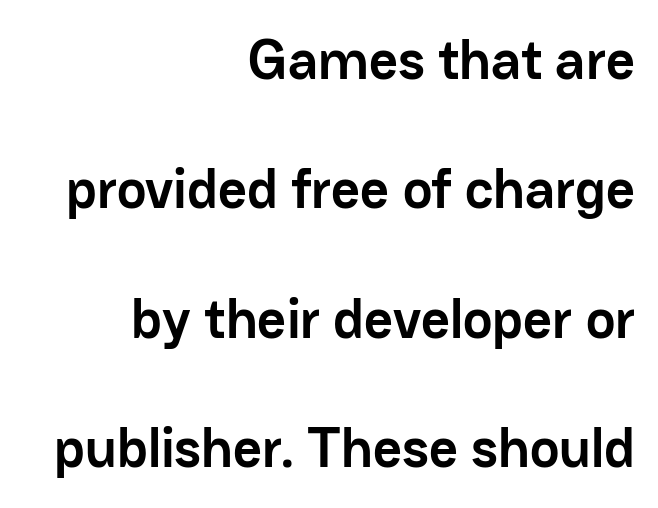
Each letter's strokes conclude bluntly, with no projecting serifs. Characters remain perfectly vertical along every line. Character widths vary here, with narrow letters taking less room than wide ones. No word sits above an underline.
